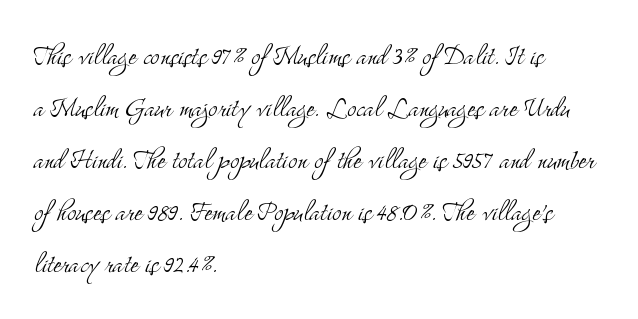
How are the letters spaced? Ordinarily, with no added tracking. The letters carry serifs — small finishing strokes at the ends of their stems. The weight tops out at a normal text grade. A student would call this left alignment; a typographer would say flush left, rag right. Compared with typical paragraphs, the rows here are spaced about the same.
